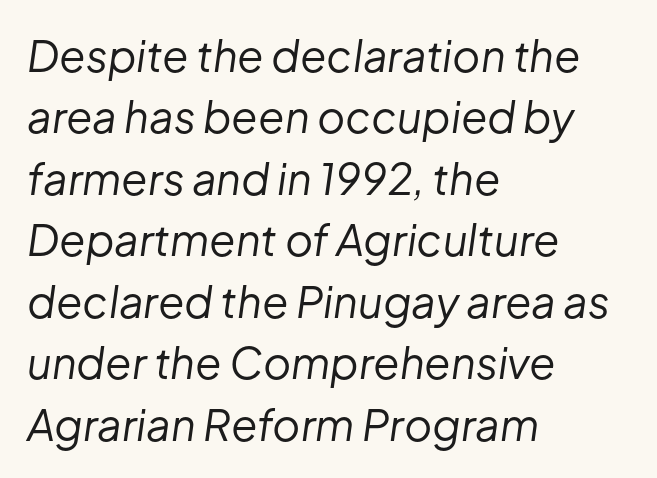
{"italic": "yes", "lean": "right", "slant_degrees": 8, "bold": "no", "weight": "regular", "width": "normal", "stroke_contrast": "low", "x_height": "medium", "monospaced": "no", "underline": "no", "align": "left", "line_spacing": "normal", "line_spacing_ratio": 1.43, "letter_spacing": "normal", "letter_spacing_em": 0.0, "glyph_px": 43}
